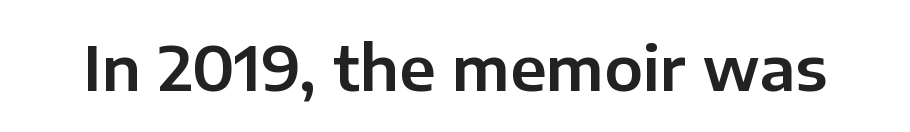
The rendering keeps characters at their native spacing. Style check: upright. The passage shown is typed in a proportional face where columns would drift. The text was rendered using a sans face with plain stroke endings.
